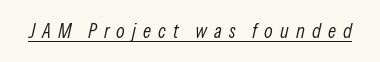
The image shows 20 px text type, italic (leaning right); set unusually wide letter spacing (+0.35 em), underlined.
